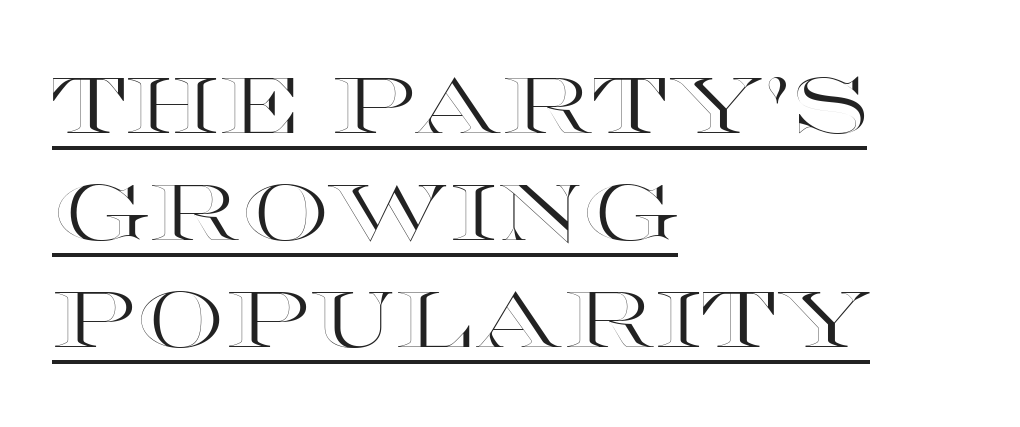
Q: Is the text italic (slanted)? A: No, it is upright.
Q: Is the text underlined? A: Yes.
Q: How is the paragraph aligned? A: Left-aligned.
Q: Is the spacing between letters normal or unusually wide? A: Normal.
Q: Is the spacing between lines tight, normal or loose? A: Normal.
Q: Width (condensed, normal, or wide)? A: Wide.
Q: x-height? A: Large.
Q: Monospaced? A: No.
